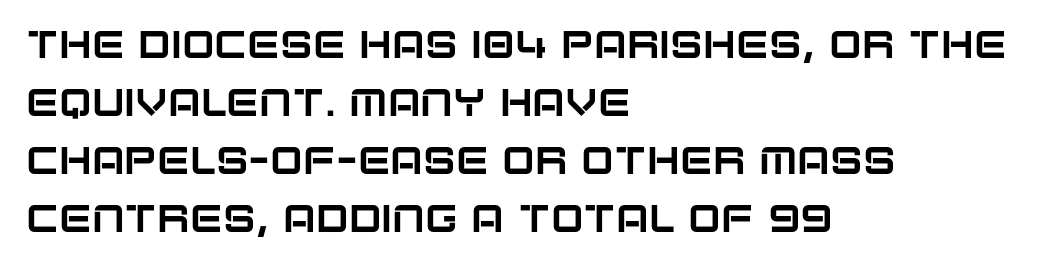
{"serif": "no", "italic": "no", "width": "normal", "stroke_contrast": "low", "x_height": "large", "monospaced": "no", "underline": "no", "align": "left", "line_spacing": "normal", "line_spacing_ratio": 1.49, "letter_spacing": "normal", "letter_spacing_em": 0.0, "glyph_px": 39}
